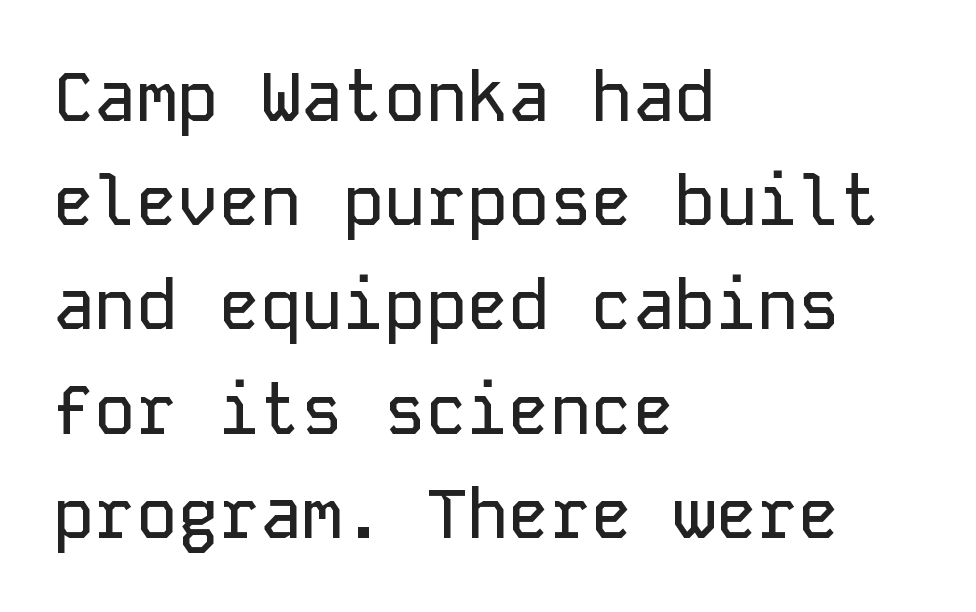
Q: Is the text italic (slanted)? A: No, it is upright.
Q: Is the typeface a serif or a sans-serif typeface? A: Sans-serif.
Q: Is the text underlined? A: No.
Q: How is the paragraph aligned? A: Left-aligned.
Q: Is the spacing between letters normal or unusually wide? A: Normal.
Q: Is the spacing between lines tight, normal or loose? A: Normal.
Q: Width (condensed, normal, or wide)? A: Normal.
Q: Stroke contrast? A: Low.
Q: x-height? A: Medium.
Q: Monospaced? A: Yes.
